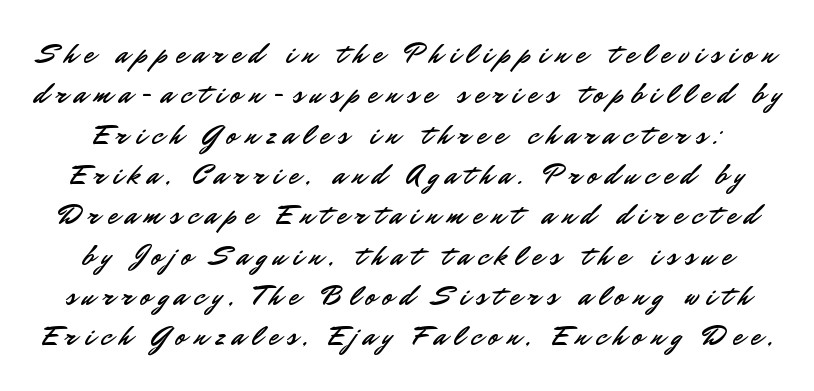
The baseline area is clear. The type is letterspaced generously, with wide tracking. Does the leading feel generous? No, just average. Serif or sans? Sans — the stroke terminals are bare. The face used here is proportionally spaced, like ordinary book or web type.
